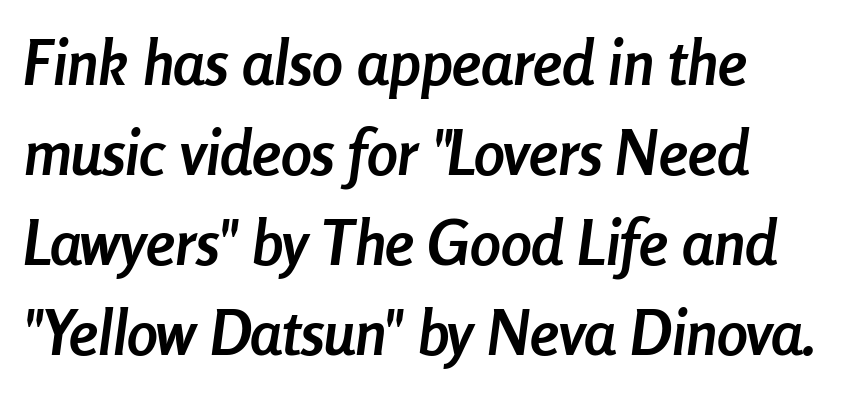
The image shows 62 px semibold, condensed type, italic (leaning right); set normal line spacing (1.45x), normal letter spacing, not underlined; low stroke contrast and a medium x-height.
